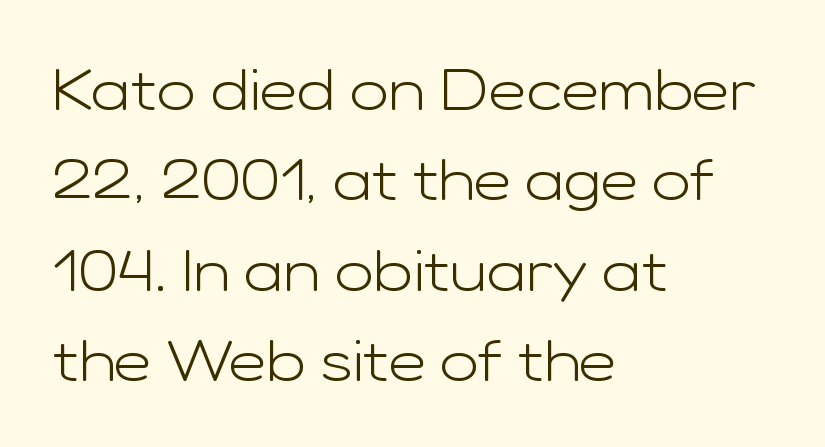
The image shows 58 px light, wide sans-serif type, upright; set left-aligned, normal line spacing (1.56x), normal letter spacing, not underlined; low stroke contrast and a medium x-height.
